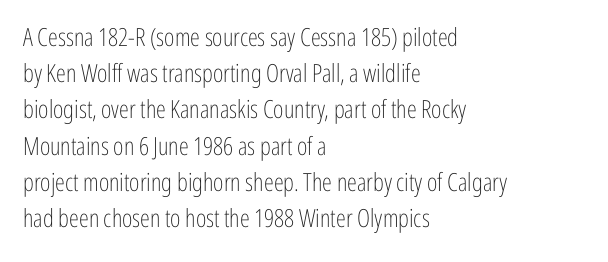
The cut favours lightness, reaching ordinary text weight at its darkest. Left-aligned paragraph, ragged on the right. There is no visible air inserted between adjacent glyphs. Has an underline been added? It has not. Upright lettering throughout. Leading matches the norm, producing a regular column.
